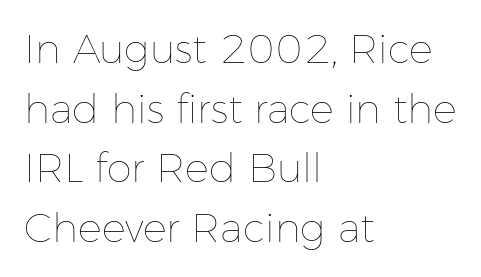
The image shows 40 px thin type, upright; set left-aligned, normal line spacing (1.49x), normal letter spacing, not underlined; low stroke contrast and a medium x-height.
